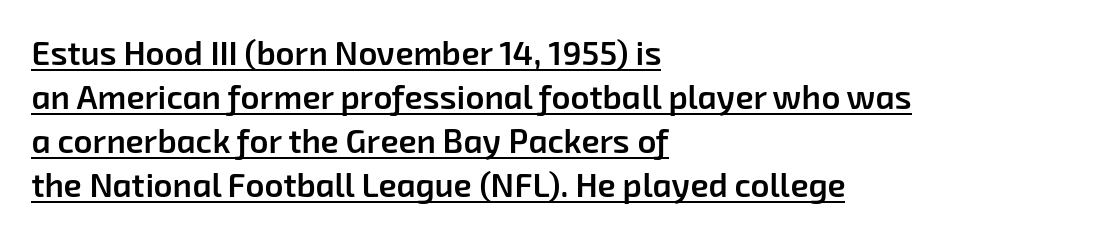
{"serif": "no", "bold": "semi", "weight": "semibold", "width": "normal", "stroke_contrast": "low", "x_height": "medium", "monospaced": "no", "underline": "yes", "align": "left", "line_spacing": "normal", "line_spacing_ratio": 1.33, "letter_spacing": "normal", "letter_spacing_em": 0.0, "glyph_px": 33}
